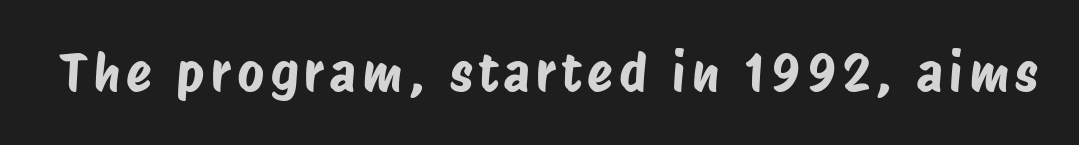
The image shows 52 px condensed sans-serif type; set not underlined; low stroke contrast and a large x-height.
